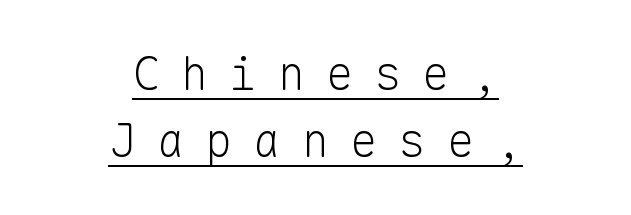
Q: Is the text bold? A: No.
Q: Is the text italic (slanted)? A: No, it is upright.
Q: Is the typeface a serif or a sans-serif typeface? A: Sans-serif.
Q: Is the text underlined? A: Yes.
Q: How is the paragraph aligned? A: Centered.
Q: Is the spacing between letters normal or unusually wide? A: Unusually wide.
Q: Is the spacing between lines tight, normal or loose? A: Normal.
Q: Width (condensed, normal, or wide)? A: Normal.
Q: Stroke contrast? A: Low.
Q: x-height? A: Medium.
Q: Monospaced? A: Yes.
